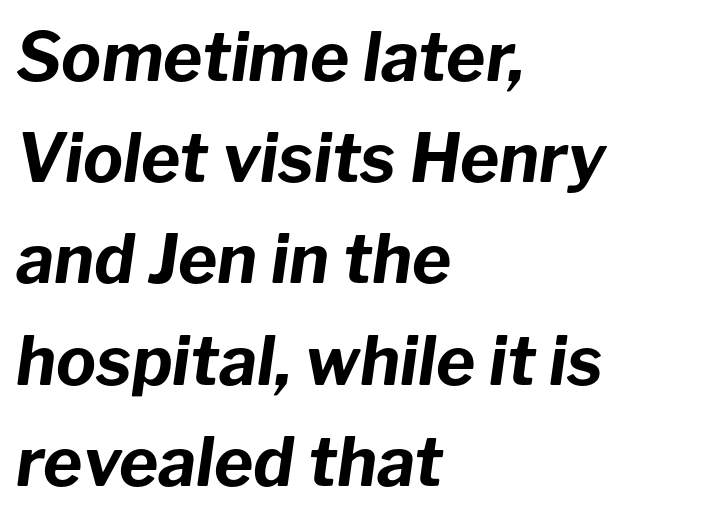
The lines in this sample share a left origin and differ only in where they stop. Note the varied advance widths — an 'i' is clearly narrower than an 'm'. Look at the stroke-to-counter ratio: heavy, a bold. The glyphs are unaccompanied by any horizontal stroke below them. How would I describe the line gaps? Plain and ordinary.
